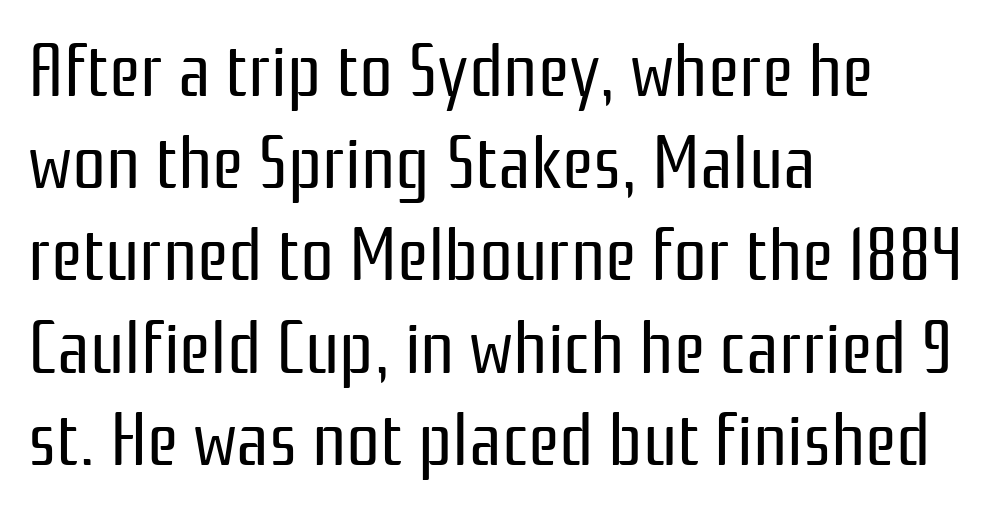
These lines keep a tight, regular rhythm from letter to letter. Serifs: no, the terminals of the letterforms are clean. Left-aligned paragraph, ragged on the right. Nothing heavy about these letters — not bold at all. Note the varied advance widths — an 'i' is clearly narrower than an 'm'.
